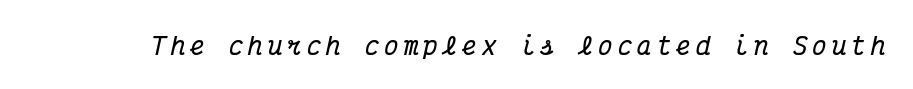
Loose tracking; the words dissolve into strings of separated letters. The lettering tilts uniformly, giving the passage an italic look. As a designer I'd log this as weight 700, bold. Beneath every word, the page is bare.
